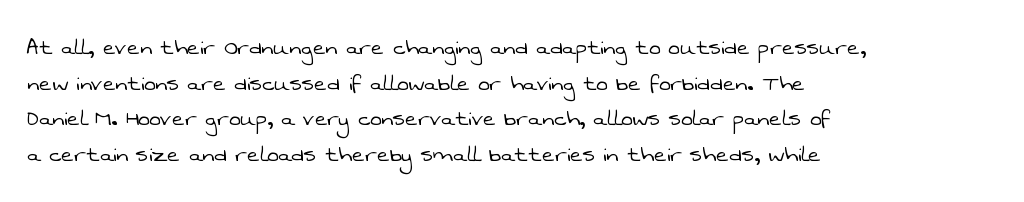
{"bold": "no", "underline": "no", "align": "left", "line_spacing": "normal", "line_spacing_ratio": 1.32, "letter_spacing": "normal", "letter_spacing_em": 0.0, "glyph_px": 27}
